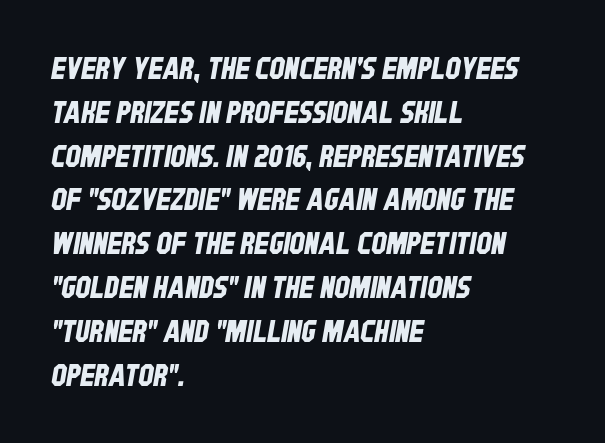
The image shows 30 px condensed sans-serif type; set left-aligned, normal line spacing (1.46x), normal letter spacing, not underlined; low stroke contrast and a large x-height.
